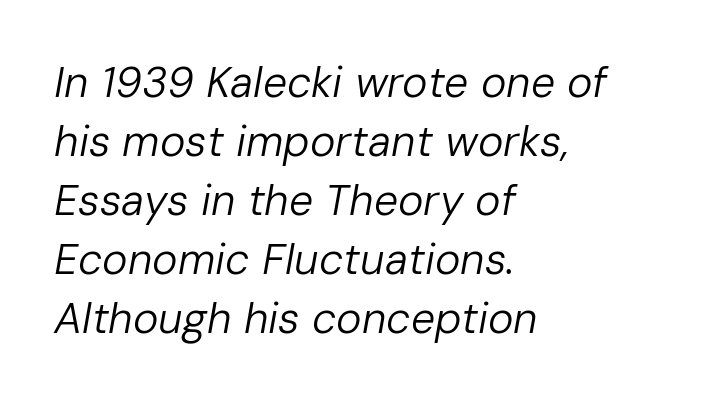
{"italic": "yes", "lean": "right", "slant_degrees": 10, "bold": "no", "weight": "regular", "width": "normal", "stroke_contrast": "low", "x_height": "medium", "monospaced": "no", "underline": "no", "align": "left", "line_spacing": "normal", "line_spacing_ratio": 1.37, "letter_spacing": "normal", "letter_spacing_em": 0.0, "glyph_px": 43}
